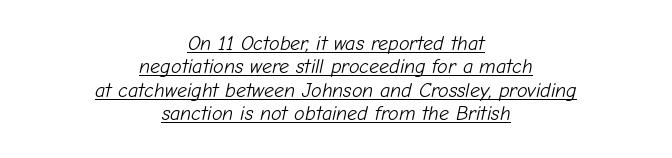
Q: Is the text bold? A: No.
Q: Is the text italic (slanted)? A: Yes, it leans right by about 12 degrees.
Q: Is the text underlined? A: Yes.
Q: How is the paragraph aligned? A: Centered.
Q: Is the spacing between letters normal or unusually wide? A: Normal.
